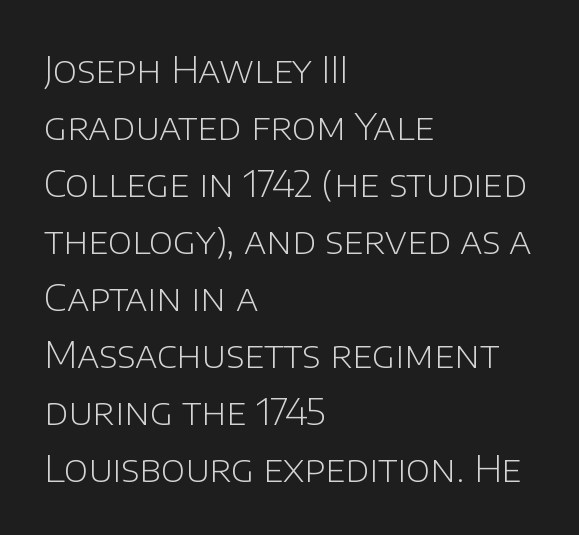
No chunkiness to these letters — they're not bold. Underline: absent. Interline gaps are of average width in this sample. Looks like regular typesetting: each glyph gets only the width it needs. What stands out about the letter spacing? Nothing — it is the standard amount.
